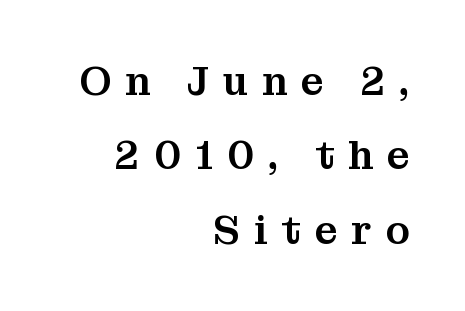
{"serif": "yes", "italic": "no", "width": "normal", "stroke_contrast": "medium", "x_height": "medium", "monospaced": "no", "underline": "no", "align": "right", "line_spacing_ratio": 1.86, "letter_spacing": "wide", "letter_spacing_em": 0.35, "glyph_px": 40}
